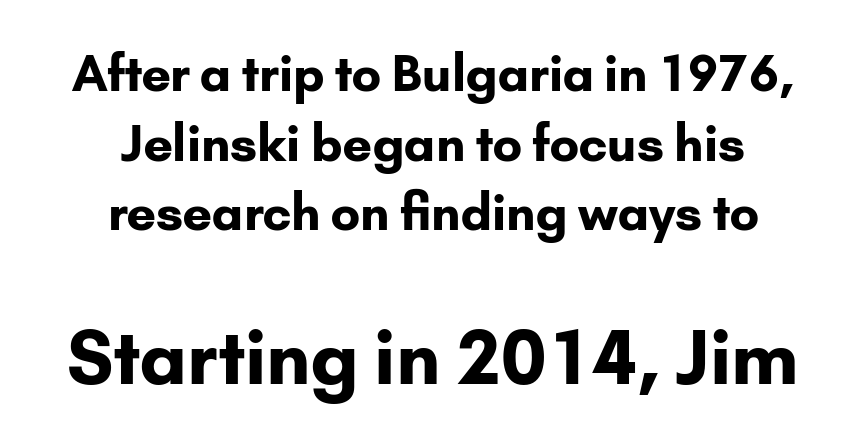
The image shows 74 px bold sans-serif type, upright; set centered, normal line spacing (1.42x), normal letter spacing, not underlined; the second (bottom) block is 1.51x larger; low stroke contrast and a small x-height.
